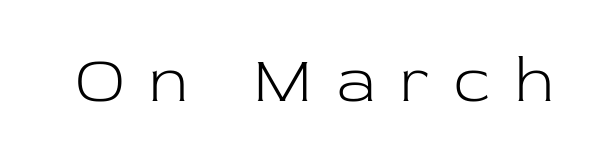
Observe the serifs anchoring each vertical stroke in this sample. Each letter keeps its own natural width here, so spacing adapts to shape. Heaviness? Minimal to ordinary, like unemphasized prose. The space beneath each line is pristine and unruled. Glyph-to-glyph distance is far greater than everyday printed text. When letters stand straight like this, we call the style roman or upright.
